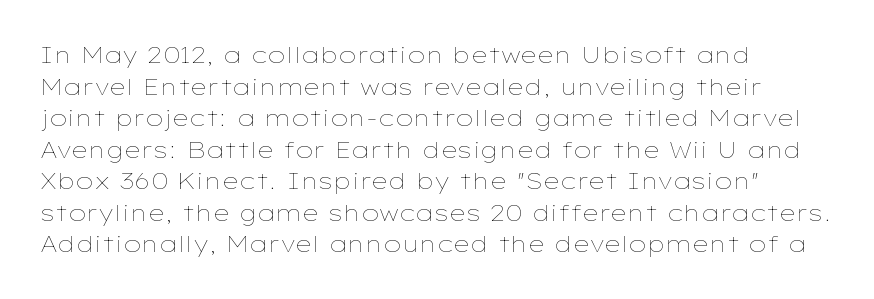
Q: Is the text bold? A: No.
Q: Is the text italic (slanted)? A: No, it is upright.
Q: Is the text underlined? A: No.
Q: How is the paragraph aligned? A: Left-aligned.
Q: Is the spacing between letters normal or unusually wide? A: Normal.
Q: Is the spacing between lines tight, normal or loose? A: Normal.
